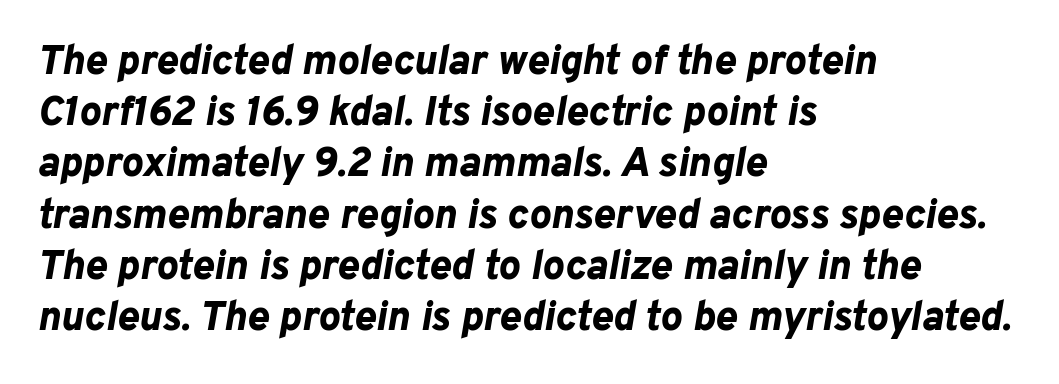
Q: Is the text bold? A: Yes.
Q: Is the text italic (slanted)? A: Yes, it leans right by about 10 degrees.
Q: Is the text underlined? A: No.
Q: How is the paragraph aligned? A: Left-aligned.
Q: Is the spacing between letters normal or unusually wide? A: Normal.
Q: Is the spacing between lines tight, normal or loose? A: Normal.
Q: Width (condensed, normal, or wide)? A: Normal.
Q: Stroke contrast? A: Low.
Q: x-height? A: Medium.
Q: Monospaced? A: No.
